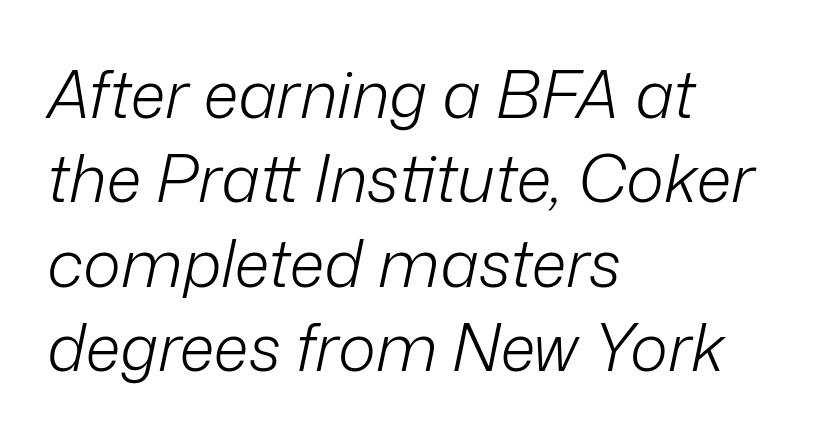
Honestly, the row spacing looks completely unremarkable. Looks like regular typesetting: each glyph gets only the width it needs. Yep, that's italic — everything's leaning. Typeset ragged right — the left edge is the straight one. The characters are drawn with everyday or finer stroke widths. The string is rendered with underlining switched off.
